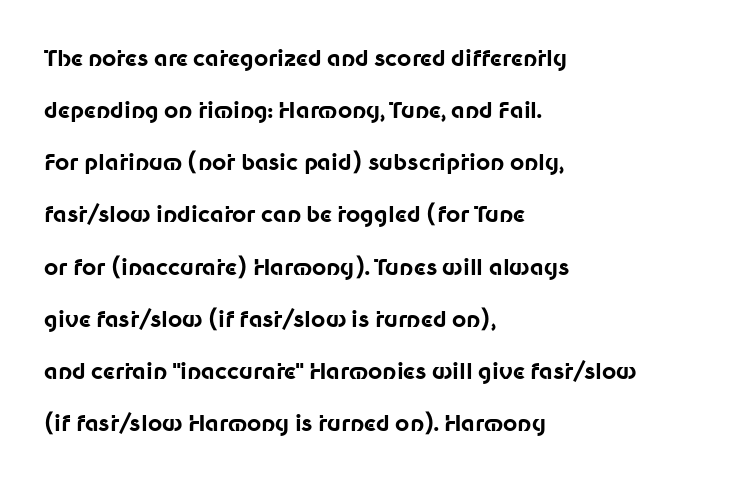
Q: Is the text bold? A: Yes.
Q: Is the text italic (slanted)? A: No, it is upright.
Q: Is the text underlined? A: No.
Q: How is the paragraph aligned? A: Left-aligned.
Q: Is the spacing between letters normal or unusually wide? A: Normal.
Q: Is the spacing between lines tight, normal or loose? A: Loose.
